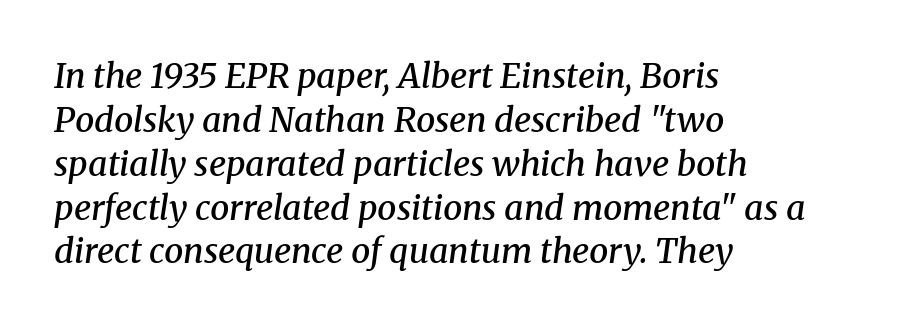
Q: Is the text bold? A: Semi-bold.
Q: Is the text italic (slanted)? A: Yes, it leans right by about 8 degrees.
Q: Is the typeface a serif or a sans-serif typeface? A: Serif.
Q: Is the text underlined? A: No.
Q: How is the paragraph aligned? A: Left-aligned.
Q: Is the spacing between letters normal or unusually wide? A: Normal.
Q: Is the spacing between lines tight, normal or loose? A: Normal.
Q: Width (condensed, normal, or wide)? A: Normal.
Q: Stroke contrast? A: Medium.
Q: x-height? A: Medium.
Q: Monospaced? A: No.
